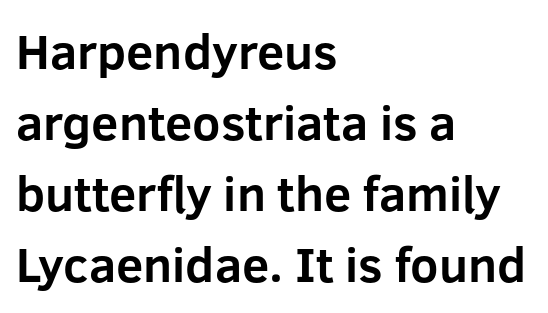
The image shows 49 px bold sans-serif type, upright; set left-aligned, normal line spacing (1.45x), normal letter spacing, not underlined; low stroke contrast and a medium x-height.
